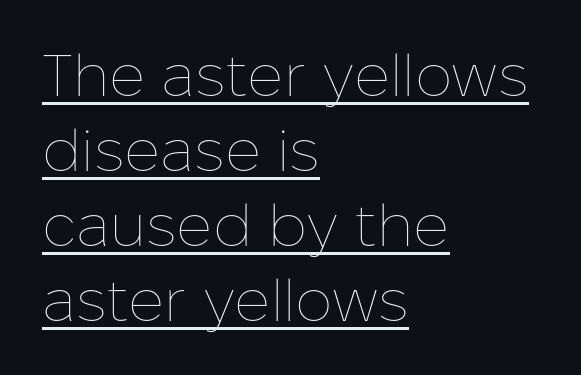
The image shows 59 px thin type, upright; set left-aligned, normal line spacing (1.27x), normal letter spacing, underlined; low stroke contrast and a medium x-height.
